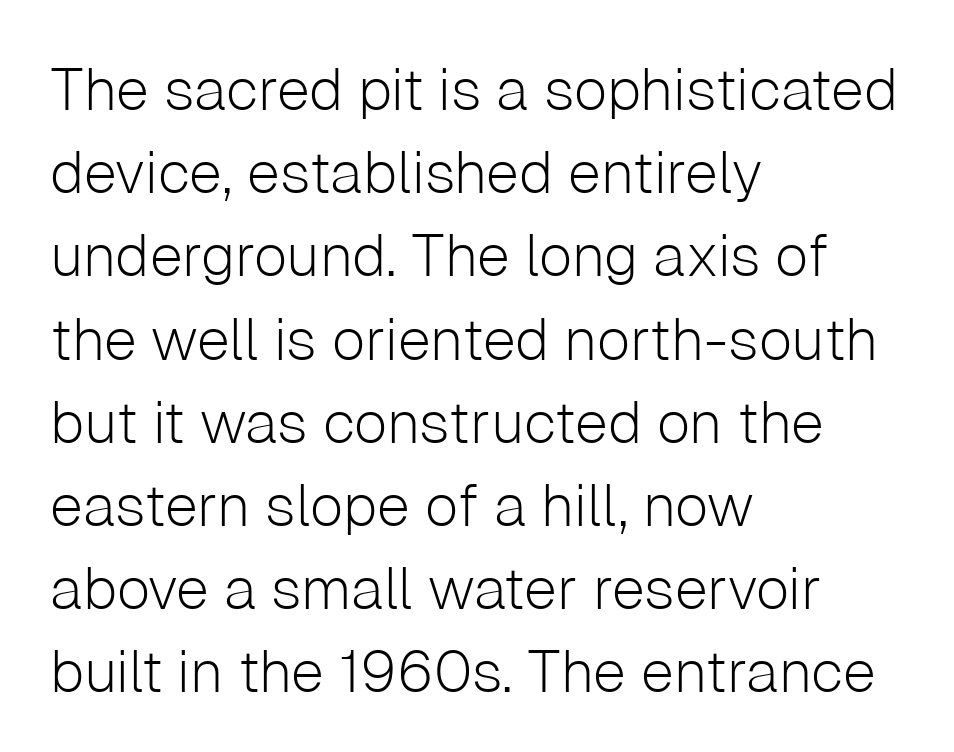
Q: Is the text bold? A: No.
Q: Is the text italic (slanted)? A: No, it is upright.
Q: Is the typeface a serif or a sans-serif typeface? A: Sans-serif.
Q: Is the text underlined? A: No.
Q: How is the paragraph aligned? A: Left-aligned.
Q: Is the spacing between letters normal or unusually wide? A: Normal.
Q: Is the spacing between lines tight, normal or loose? A: Normal.
Q: Width (condensed, normal, or wide)? A: Normal.
Q: Stroke contrast? A: Low.
Q: x-height? A: Medium.
Q: Monospaced? A: No.
